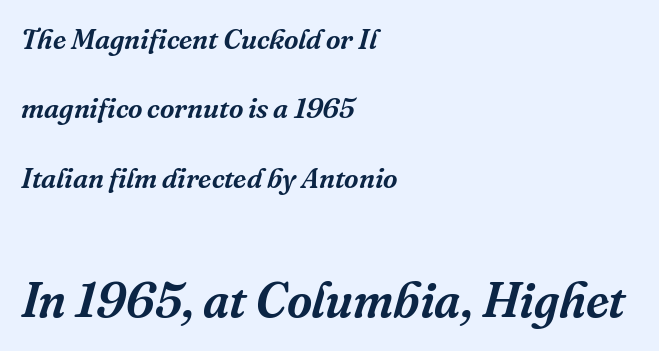
Q: Is the text italic (slanted)? A: Yes, it leans right by about 16 degrees.
Q: Is the typeface a serif or a sans-serif typeface? A: Serif.
Q: Is the text underlined? A: No.
Q: How is the paragraph aligned? A: Left-aligned.
Q: Is the spacing between letters normal or unusually wide? A: Normal.
Q: Is the spacing between lines tight, normal or loose? A: Loose.
Q: Which block of text is set in a larger size, the first (top) or the second (bottom)? A: The second (bottom) one.
Q: Width (condensed, normal, or wide)? A: Normal.
Q: Stroke contrast? A: Medium.
Q: x-height? A: Medium.
Q: Monospaced? A: No.
